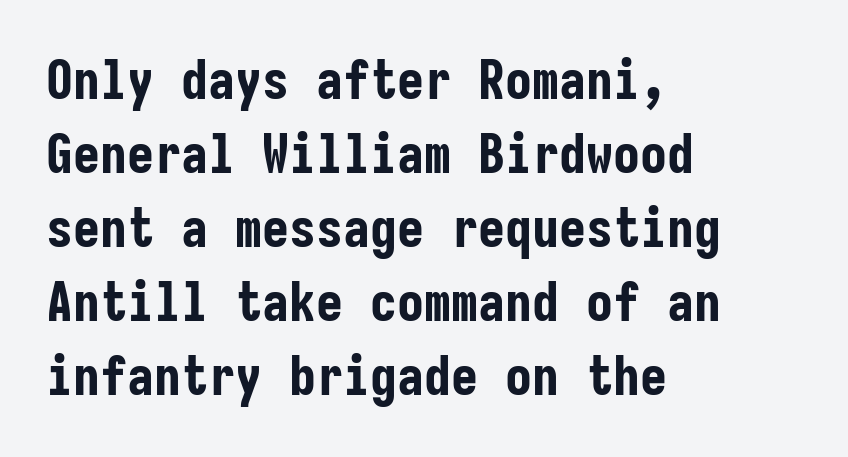
{"serif": "no", "italic": "no", "bold": "yes", "weight": "bold", "width": "condensed", "stroke_contrast": "low", "x_height": "medium", "monospaced": "yes", "underline": "no", "align": "left", "line_spacing": "normal", "line_spacing_ratio": 1.37, "letter_spacing": "normal", "letter_spacing_em": 0.0, "glyph_px": 54}
